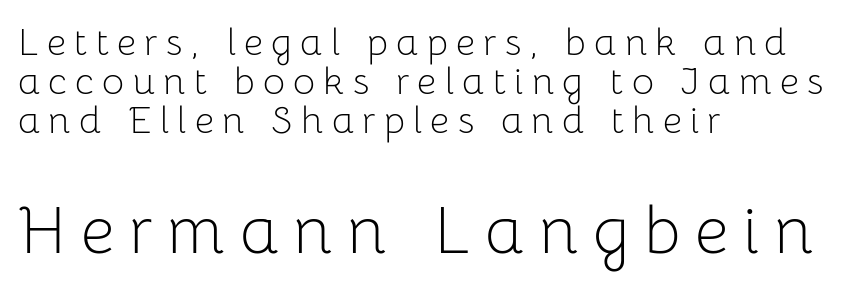
Q: Is the text bold? A: No.
Q: Is the text italic (slanted)? A: No, it is upright.
Q: Is the typeface a serif or a sans-serif typeface? A: Sans-serif.
Q: Is the text underlined? A: No.
Q: How is the paragraph aligned? A: Left-aligned.
Q: Is the spacing between letters normal or unusually wide? A: Unusually wide.
Q: Is the spacing between lines tight, normal or loose? A: Tight.
Q: Which block of text is set in a larger size, the first (top) or the second (bottom)? A: The second (bottom) one.
Q: Width (condensed, normal, or wide)? A: Normal.
Q: Stroke contrast? A: Low.
Q: x-height? A: Medium.
Q: Monospaced? A: No.
